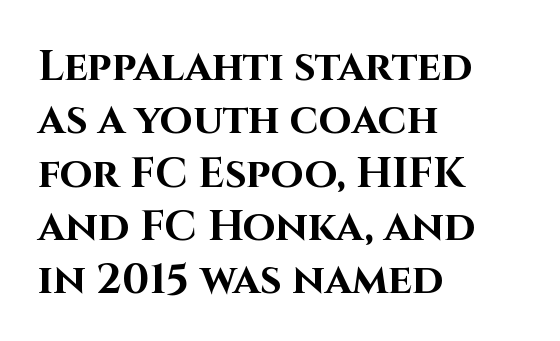
The image shows 42 px bold sans-serif type, upright; set left-aligned, normal line spacing (1.27x), normal letter spacing, not underlined; high stroke contrast and a large x-height.
